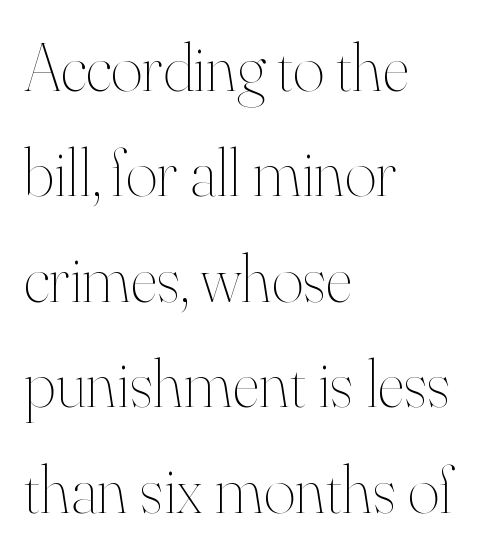
The image shows 68 px thin type, upright; set left-aligned, normal line spacing (1.55x), normal letter spacing, not underlined; high stroke contrast and a small x-height.
